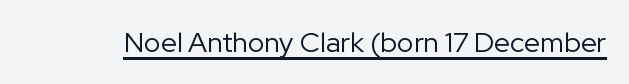
Q: Is the text bold? A: No.
Q: Is the text italic (slanted)? A: No, it is upright.
Q: Is the typeface a serif or a sans-serif typeface? A: Sans-serif.
Q: Is the text underlined? A: Yes.
Q: Is the spacing between letters normal or unusually wide? A: Normal.
Q: Width (condensed, normal, or wide)? A: Normal.
Q: Stroke contrast? A: Low.
Q: x-height? A: Medium.
Q: Monospaced? A: No.
